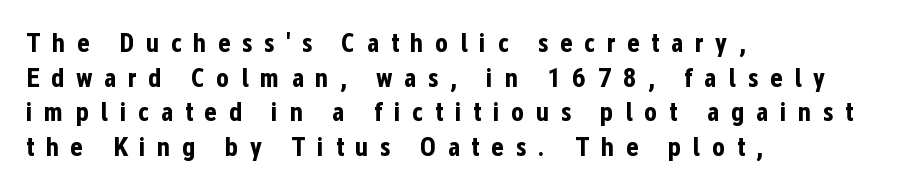
Q: Is the text bold? A: Yes.
Q: Is the text italic (slanted)? A: No, it is upright.
Q: Is the text underlined? A: No.
Q: How is the paragraph aligned? A: Left-aligned.
Q: Is the spacing between letters normal or unusually wide? A: Unusually wide.
Q: Is the spacing between lines tight, normal or loose? A: Normal.
